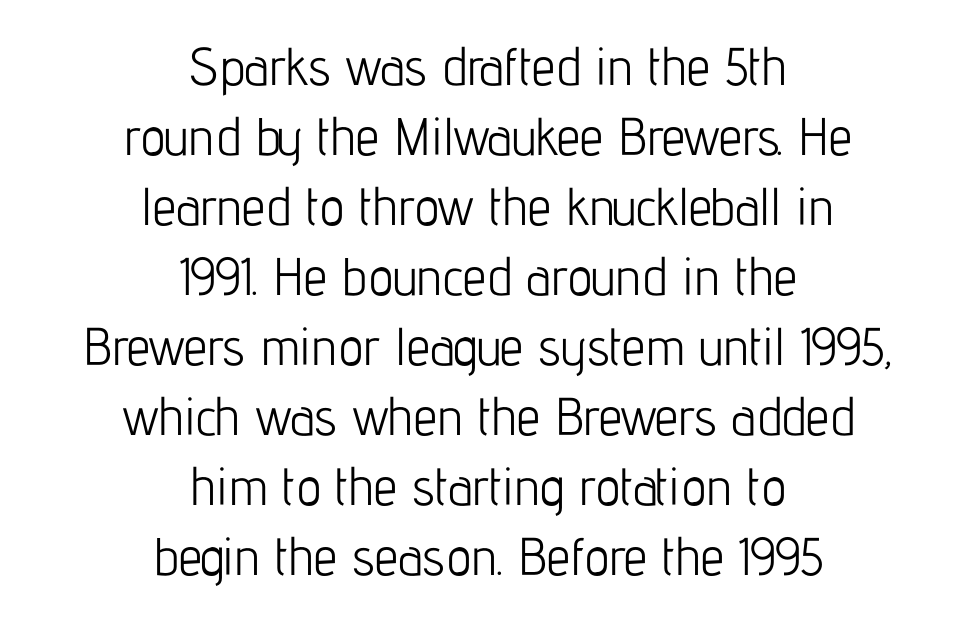
The horizontal fit of the characters is conventional and even. Ascenders rise straight up at ninety degrees. Summary of vertical rhythm: regular, with standard interline spacing. Neither beginnings nor endings align; midpoints do. Underlining? Definitely not there. Each letter keeps its own natural width here, so spacing adapts to shape.
